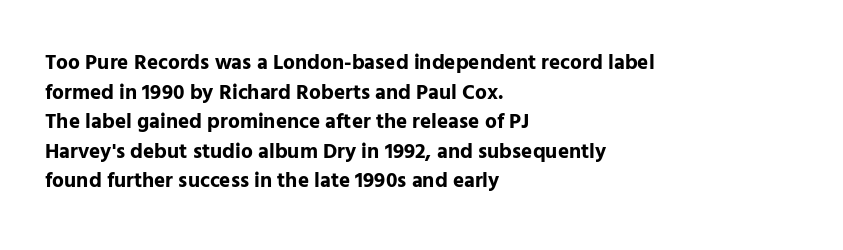
The image shows 21 px bold type, upright; set left-aligned, normal line spacing (1.41x), normal letter spacing, not underlined.
